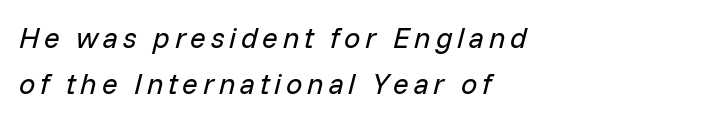
{"italic": "yes", "lean": "right", "slant_degrees": 14, "bold": "no", "weight": "regular", "width": "normal", "stroke_contrast": "low", "x_height": "medium", "monospaced": "no", "underline": "no", "align": "left", "line_spacing": "normal", "line_spacing_ratio": 1.59, "glyph_px": 29}
